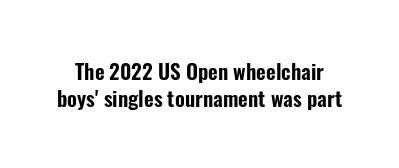
Q: Is the text italic (slanted)? A: No, it is upright.
Q: Is the text underlined? A: No.
Q: Is the spacing between letters normal or unusually wide? A: Normal.
Q: Is the spacing between lines tight, normal or loose? A: Normal.
